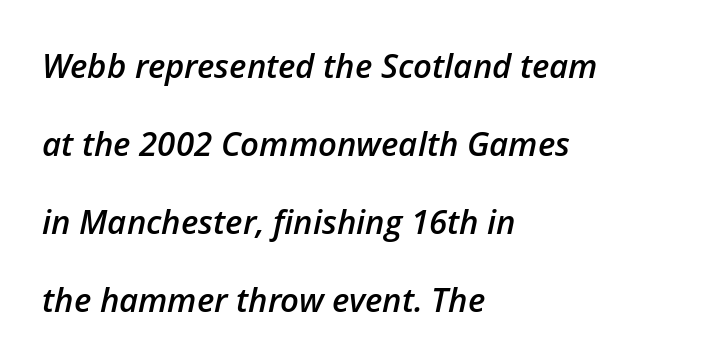
Looks like regular typesetting: each glyph gets only the width it needs. The strokes are fattened partway — semibold, not bold. This sample trades compactness for vertical openness between lines. Check under the words: just untouched page.
